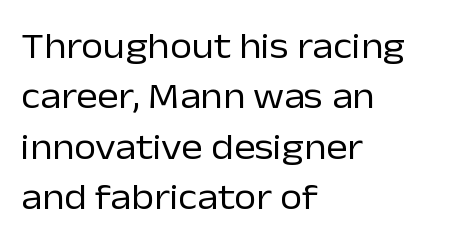
The image shows 36 px regular-weight sans-serif type, upright; set left-aligned, normal line spacing (1.4x), normal letter spacing, not underlined; low stroke contrast and a medium x-height.
